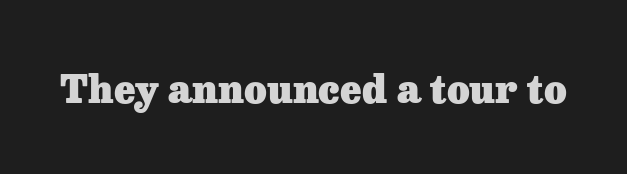
The image shows 39 px heavy serif type, upright; set normal letter spacing, not underlined; low stroke contrast and a medium x-height.
